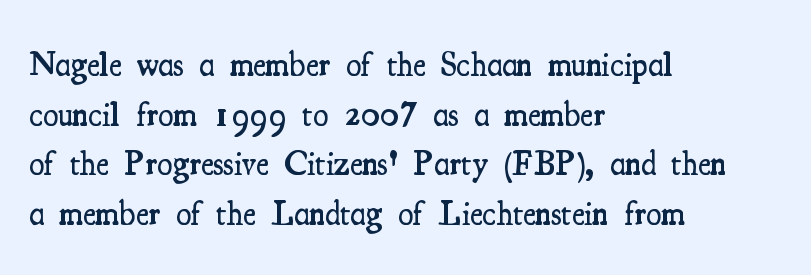
{"serif": "yes", "italic": "no", "bold": "semi", "weight": "semibold", "width": "condensed", "stroke_contrast": "medium", "x_height": "small", "monospaced": "no", "underline": "no", "align": "left", "line_spacing": "normal", "line_spacing_ratio": 1.46, "letter_spacing": "normal", "letter_spacing_em": 0.0, "glyph_px": 34}
